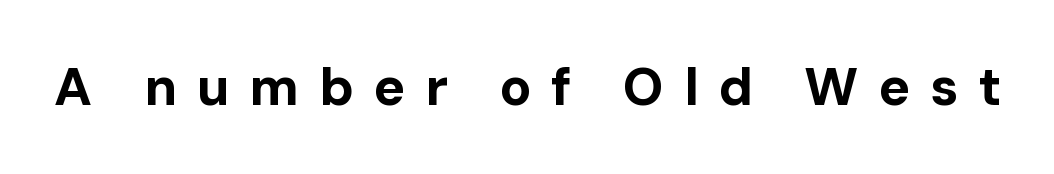
The image shows 53 px bold sans-serif type, upright; set unusually wide letter spacing (+0.37 em), not underlined; low stroke contrast and a medium x-height.
